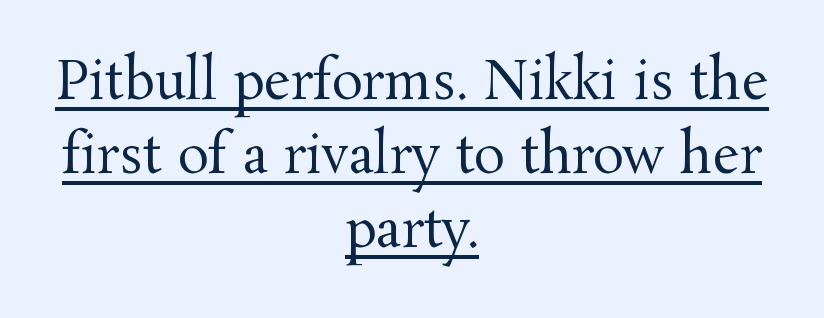
Q: Is the text bold? A: No.
Q: Is the text italic (slanted)? A: No, it is upright.
Q: Is the typeface a serif or a sans-serif typeface? A: Serif.
Q: Is the text underlined? A: Yes.
Q: How is the paragraph aligned? A: Centered.
Q: Is the spacing between letters normal or unusually wide? A: Normal.
Q: Is the spacing between lines tight, normal or loose? A: Normal.
Q: Width (condensed, normal, or wide)? A: Normal.
Q: Stroke contrast? A: Medium.
Q: x-height? A: Medium.
Q: Monospaced? A: No.
